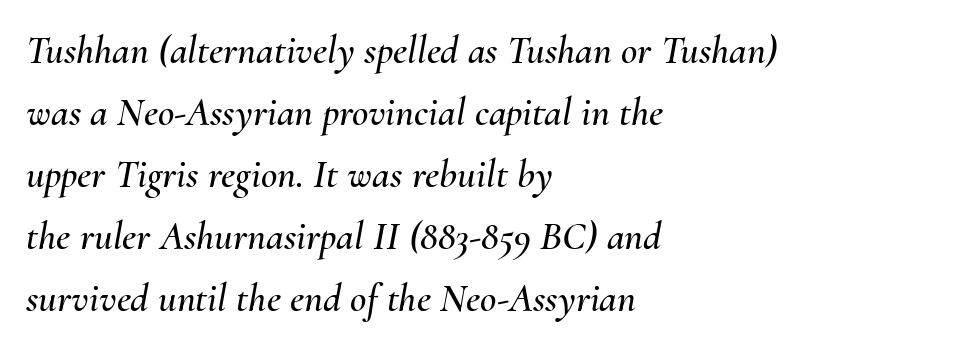
Q: Is the text italic (slanted)? A: Yes, it leans right by about 10 degrees.
Q: Is the text underlined? A: No.
Q: How is the paragraph aligned? A: Left-aligned.
Q: Is the spacing between letters normal or unusually wide? A: Normal.
Q: Is the spacing between lines tight, normal or loose? A: Normal.
Q: Width (condensed, normal, or wide)? A: Normal.
Q: Stroke contrast? A: Medium.
Q: x-height? A: Small.
Q: Monospaced? A: No.
